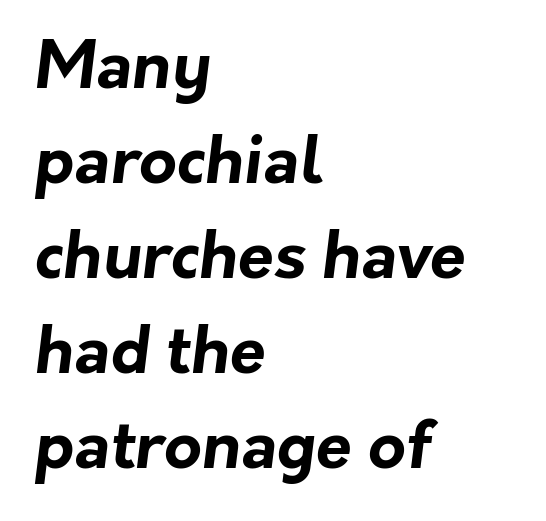
{"serif": "no", "bold": "yes", "weight": "bold", "width": "normal", "stroke_contrast": "low", "x_height": "medium", "monospaced": "no", "underline": "no", "align": "left", "line_spacing": "normal", "line_spacing_ratio": 1.46, "letter_spacing": "normal", "letter_spacing_em": 0.0, "glyph_px": 65}
